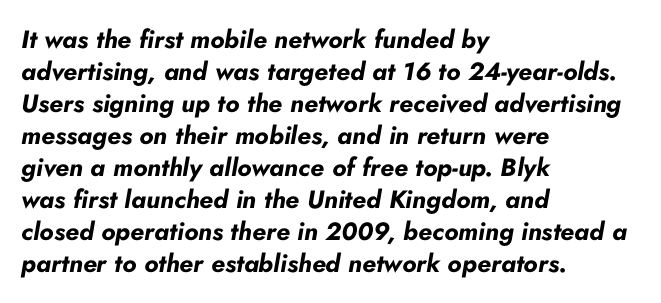
Q: Is the text bold? A: Yes.
Q: Is the text italic (slanted)? A: Yes, it leans right by about 10 degrees.
Q: Is the text underlined? A: No.
Q: How is the paragraph aligned? A: Left-aligned.
Q: Is the spacing between letters normal or unusually wide? A: Normal.
Q: Is the spacing between lines tight, normal or loose? A: Normal.
